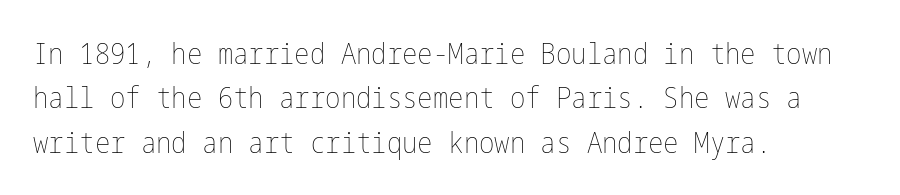
The image shows 29 px thin, condensed type, upright; set left-aligned, normal line spacing (1.53x), normal letter spacing, not underlined; low stroke contrast and a medium x-height.
